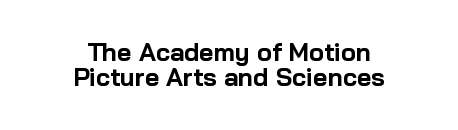
Q: Is the text bold? A: Yes.
Q: Is the text italic (slanted)? A: No, it is upright.
Q: Is the text underlined? A: No.
Q: How is the paragraph aligned? A: Centered.
Q: Is the spacing between letters normal or unusually wide? A: Normal.
Q: Is the spacing between lines tight, normal or loose? A: Tight.
